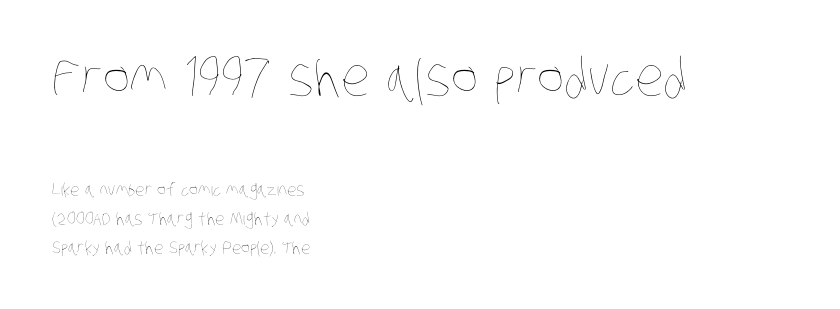
The image shows 52 px thin, condensed type; set left-aligned, normal line spacing (1.69x), normal letter spacing, not underlined; the first (top) block is 3.06x larger; low stroke contrast and a large x-height.
